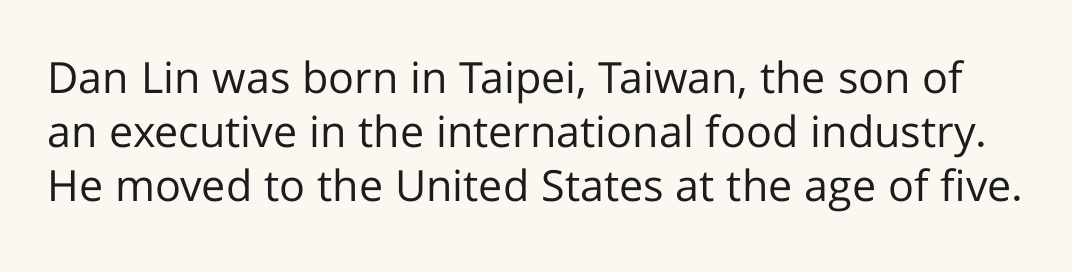
{"serif": "no", "italic": "no", "bold": "no", "weight": "regular", "width": "normal", "stroke_contrast": "low", "x_height": "medium", "monospaced": "no", "underline": "no", "line_spacing": "normal", "line_spacing_ratio": 1.26, "letter_spacing": "normal", "letter_spacing_em": 0.0, "glyph_px": 43}
